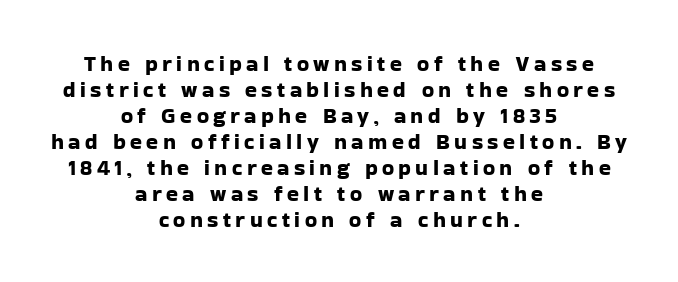
The baseline area is clear. Vertical strokes here are truly vertical. Inter-character spacing is expanded well beyond the font's built-in metrics. Centered paragraph, ragged on both sides.
